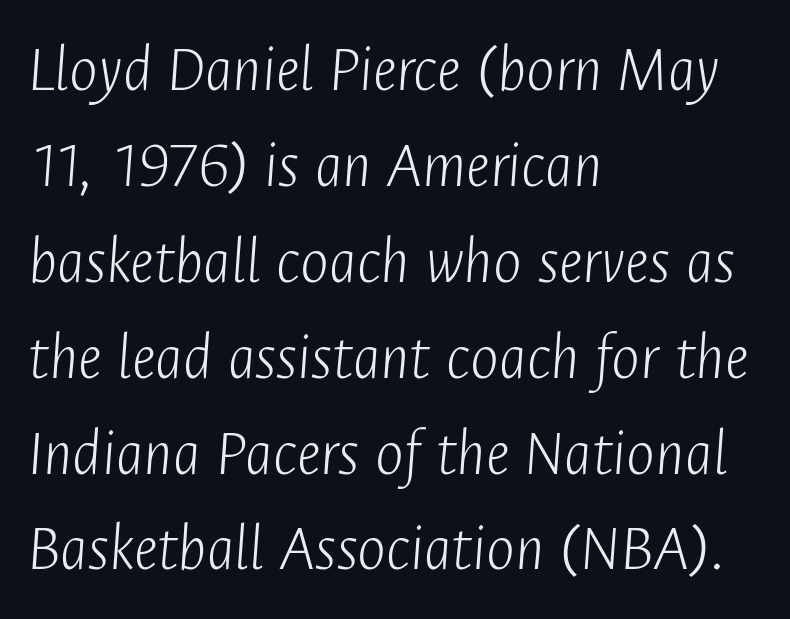
{"italic": "yes", "lean": "right", "slant_degrees": 4, "bold": "no", "weight": "light", "width": "condensed", "stroke_contrast": "low", "x_height": "medium", "monospaced": "no", "underline": "no", "align": "left", "line_spacing": "normal", "line_spacing_ratio": 1.41, "letter_spacing": "normal", "letter_spacing_em": 0.0, "glyph_px": 68}
